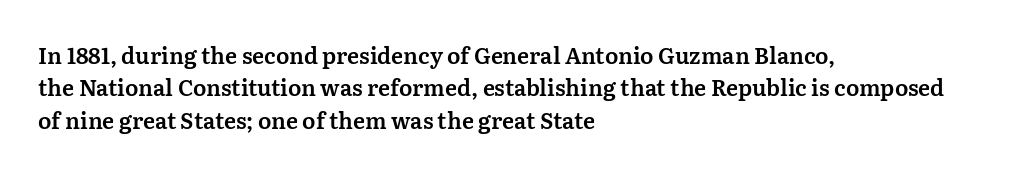
The image shows 22 px text type, upright; set left-aligned, normal line spacing (1.47x), normal letter spacing, not underlined.
